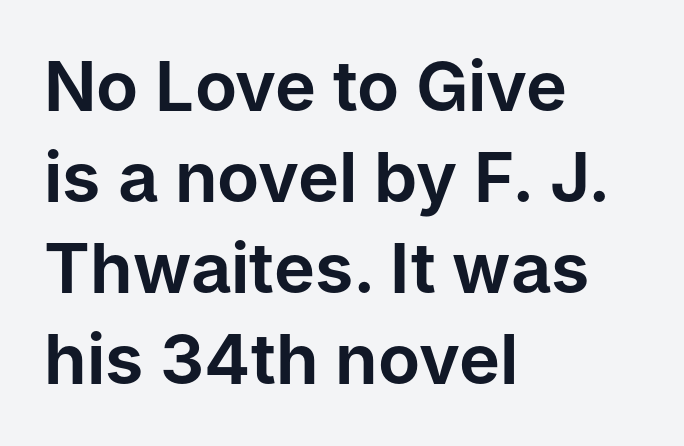
Clear beneath every line of the passage. The vertical gap from one line to the next is medium. It's the straight-up-and-down kind of type. Visually the block forms a straight wall on the left and a jagged coastline on the right.
